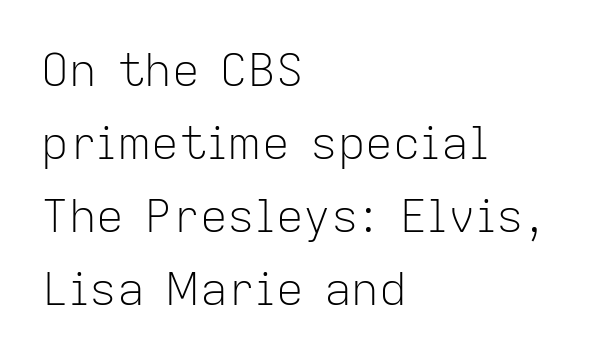
The image shows 46 px light sans-serif type, upright; set left-aligned, normal line spacing (1.59x), normal letter spacing, not underlined; low stroke contrast and a medium x-height.
